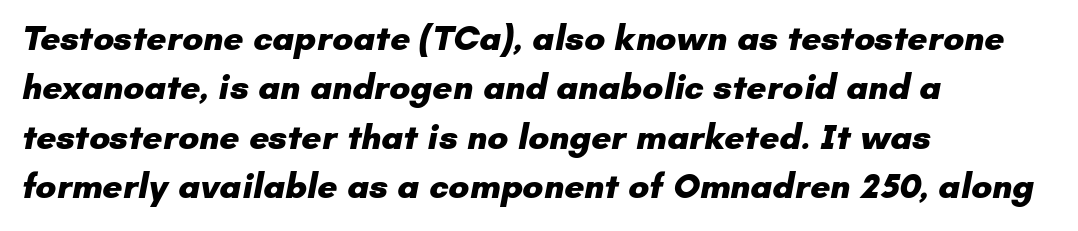
{"serif": "no", "bold": "yes", "weight": "heavy", "width": "normal", "stroke_contrast": "low", "x_height": "small", "monospaced": "no", "underline": "no", "align": "left", "line_spacing": "normal", "line_spacing_ratio": 1.41, "letter_spacing": "normal", "letter_spacing_em": 0.0, "glyph_px": 35}
